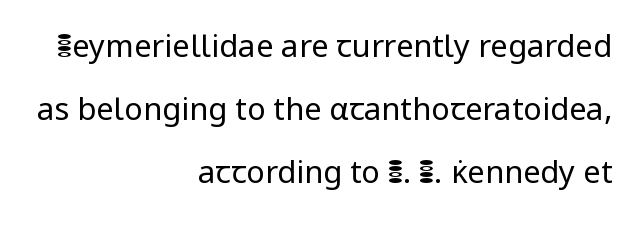
Q: Is the text bold? A: No.
Q: Is the text italic (slanted)? A: No, it is upright.
Q: Is the typeface a serif or a sans-serif typeface? A: Sans-serif.
Q: Is the text underlined? A: No.
Q: How is the paragraph aligned? A: Right-aligned.
Q: Is the spacing between letters normal or unusually wide? A: Normal.
Q: Is the spacing between lines tight, normal or loose? A: Loose.
Q: Width (condensed, normal, or wide)? A: Normal.
Q: Stroke contrast? A: Low.
Q: x-height? A: Medium.
Q: Monospaced? A: No.
